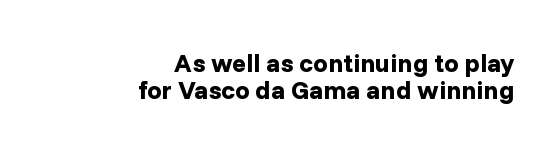
Very little white space separates one row of letters from the next. Honestly, the letter spacing is just normal — you wouldn't notice it. A flush-right, rag-left setting is used for this passage. The words here are not underlined. A typesetter would mark this as roman, not italic. Look at the stroke-to-counter ratio: heavy, a bold.
